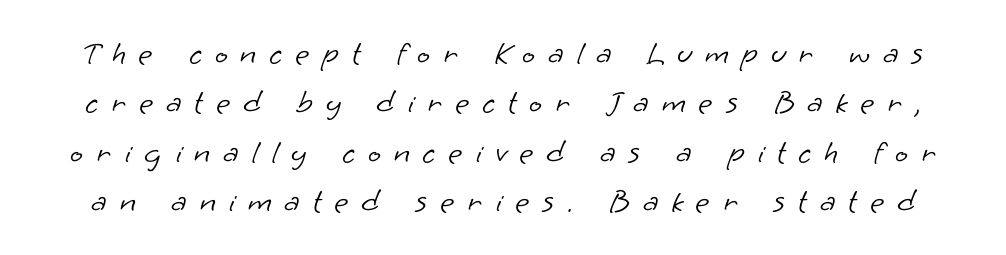
The image shows 34 px light sans-serif type; set normal line spacing (1.45x), unusually wide letter spacing (+0.38 em), not underlined; low stroke contrast and a small x-height.
